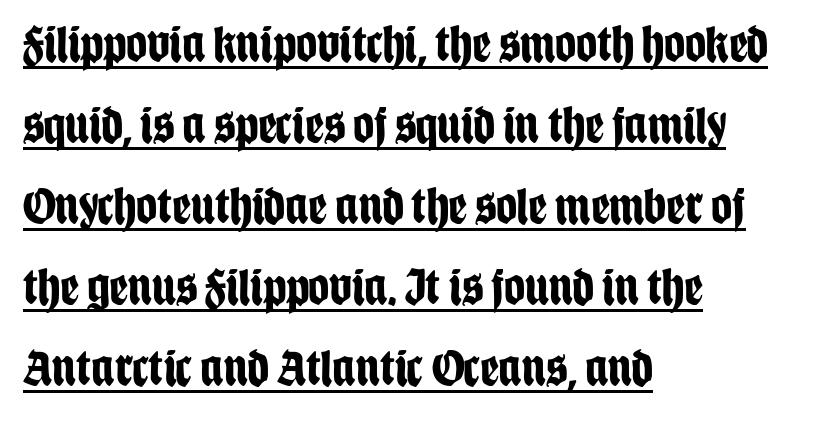
The paragraph has a hard left edge and a soft right edge. Is this a fixed-width face? No — the glyphs have proportional, varying widths. Italic? Not at all — the glyphs are vertical. Caption: lettering with a line underneath.
